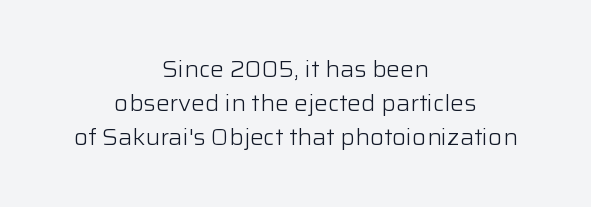
Q: Is the text bold? A: No.
Q: Is the text italic (slanted)? A: No, it is upright.
Q: Is the text underlined? A: No.
Q: How is the paragraph aligned? A: Centered.
Q: Is the spacing between letters normal or unusually wide? A: Normal.
Q: Is the spacing between lines tight, normal or loose? A: Normal.
